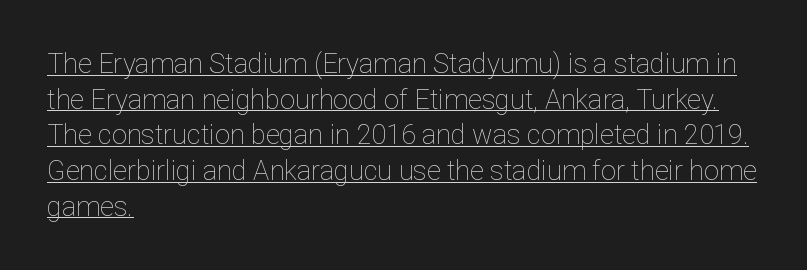
Q: Is the text bold? A: No.
Q: Is the text italic (slanted)? A: No, it is upright.
Q: Is the text underlined? A: Yes.
Q: How is the paragraph aligned? A: Left-aligned.
Q: Is the spacing between letters normal or unusually wide? A: Normal.
Q: Is the spacing between lines tight, normal or loose? A: Normal.
